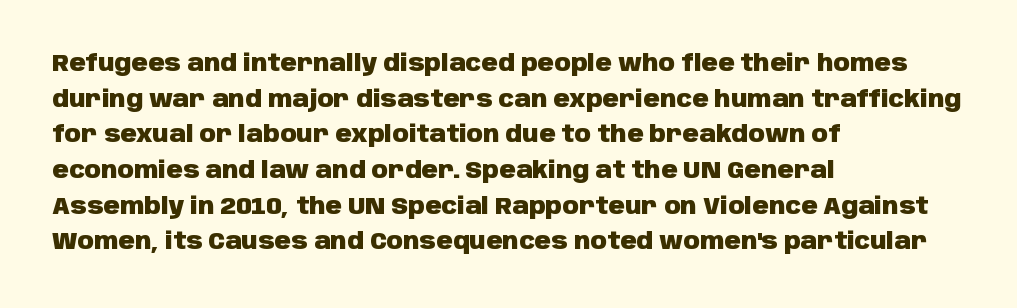
{"italic": "no", "bold": "yes", "underline": "no", "align": "left", "line_spacing": "normal", "line_spacing_ratio": 1.55, "letter_spacing": "normal", "letter_spacing_em": 0.0, "glyph_px": 23}
